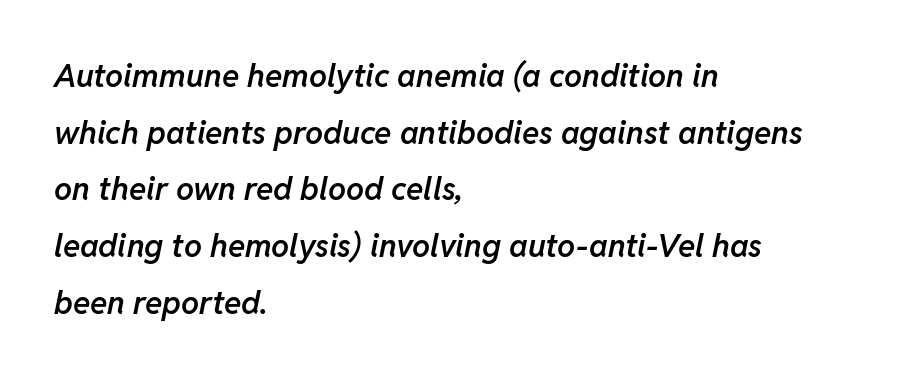
Q: Is the text bold? A: Semi-bold.
Q: Is the text italic (slanted)? A: Yes, it leans right by about 11 degrees.
Q: Is the text underlined? A: No.
Q: How is the paragraph aligned? A: Left-aligned.
Q: Is the spacing between letters normal or unusually wide? A: Normal.
Q: Width (condensed, normal, or wide)? A: Normal.
Q: Stroke contrast? A: Low.
Q: x-height? A: Medium.
Q: Monospaced? A: No.
